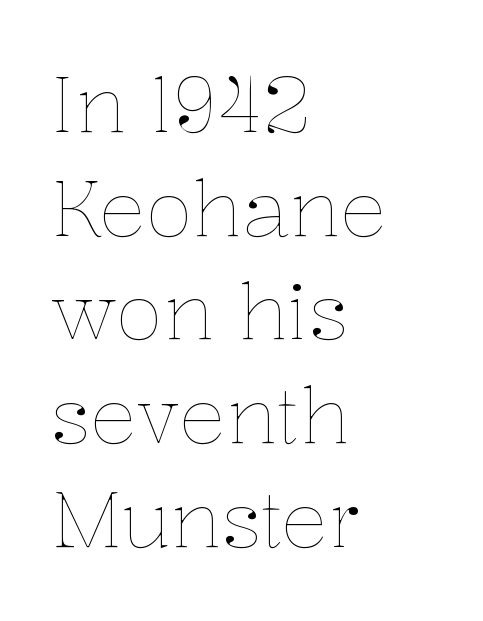
{"italic": "no", "bold": "no", "weight": "thin", "width": "normal", "stroke_contrast": "low", "x_height": "medium", "monospaced": "no", "underline": "no", "align": "left", "line_spacing": "normal", "line_spacing_ratio": 1.33, "letter_spacing": "normal", "letter_spacing_em": 0.0, "glyph_px": 78}
